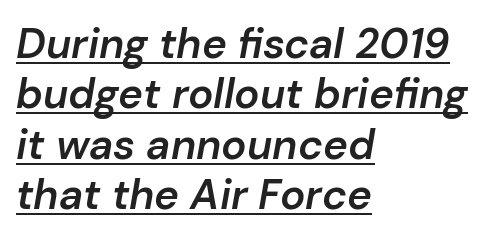
Slightly chunky letters — semibold, I'd say, not full bold. Note the varied advance widths — an 'i' is clearly narrower than an 'm'. Caption: multi-line text, flush left, ragged right. Caption: lettering with a line underneath. This sample uses an oblique cut, with every glyph tilted off the vertical.
